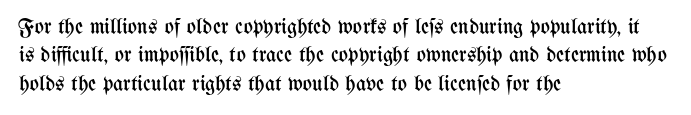
The image shows 22 px text type, upright; set left-aligned, normal line spacing (1.29x), normal letter spacing, not underlined.
